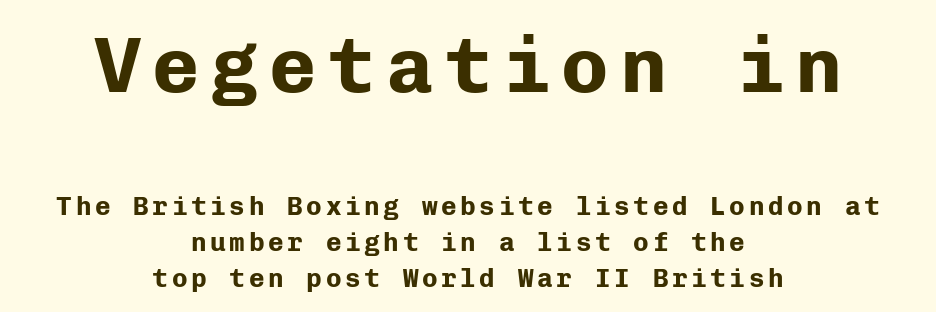
Nope, no serifs anywhere on these letters. Look at the stroke-to-counter ratio: heavy, a bold. Typesetter's note — upper block bumped up in size, lower block left smaller. Fixed-width glyphs throughout — classic coding-font behaviour. Leading matches the norm, producing a regular column. Underlining? Definitely not there.
